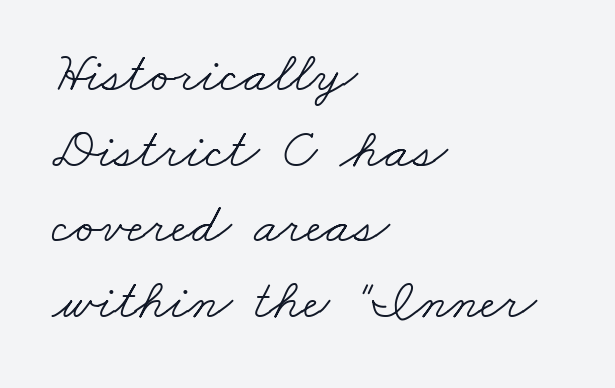
The image shows 56 px light, wide serif type; set left-aligned, normal line spacing (1.35x), normal letter spacing, not underlined; low stroke contrast and a small x-height.
